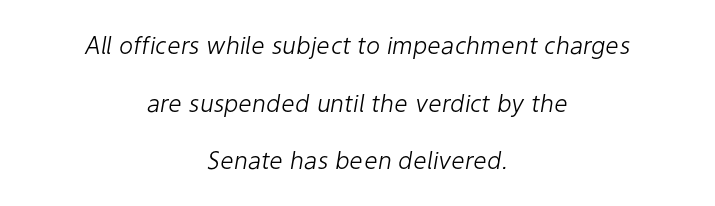
Stems here are at most as thick as an everyday book face. Short note: letters normally spaced. Decoration check: the copy has no underline. Quick note: interline space is abundant. Does the lettering tilt? It does — this is italic. These lines stack symmetrically, like a column narrowing and widening about its center.
